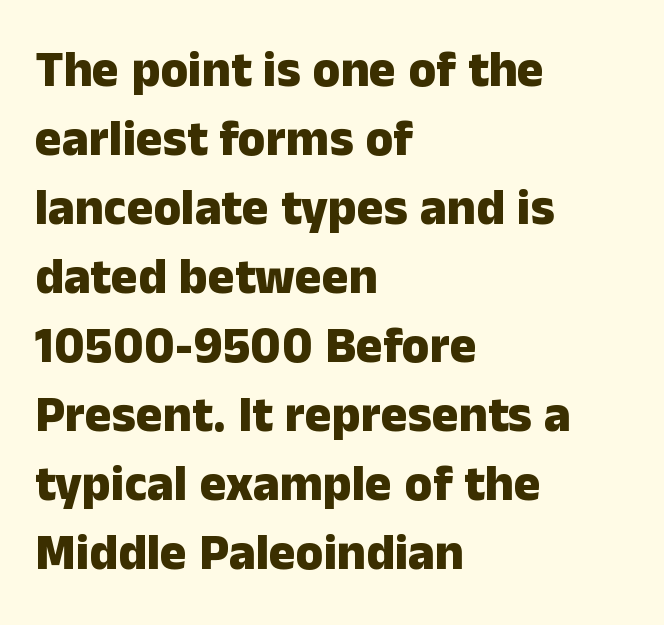
The image shows 50 px heavy sans-serif type, upright; set left-aligned, normal line spacing (1.38x), normal letter spacing, not underlined; low stroke contrast and a medium x-height.
